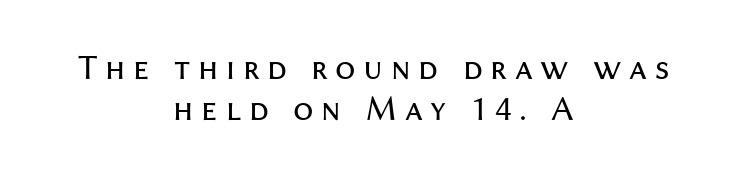
The image shows 36 px regular-weight sans-serif type, upright; set centered, tight line spacing (1.15x), unusually wide letter spacing (+0.21 em), not underlined; medium stroke contrast and a medium x-height.
